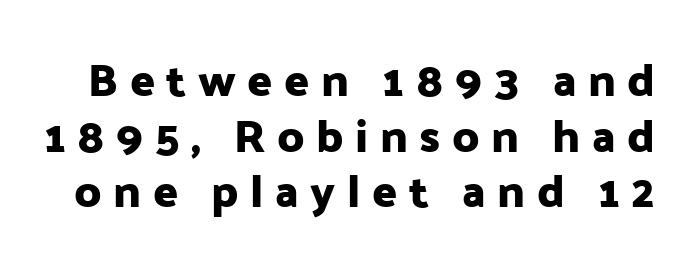
{"serif": "no", "italic": "no", "width": "normal", "stroke_contrast": "low", "x_height": "medium", "monospaced": "no", "underline": "no", "line_spacing_ratio": 1.21, "letter_spacing": "wide", "letter_spacing_em": 0.25, "glyph_px": 46}
